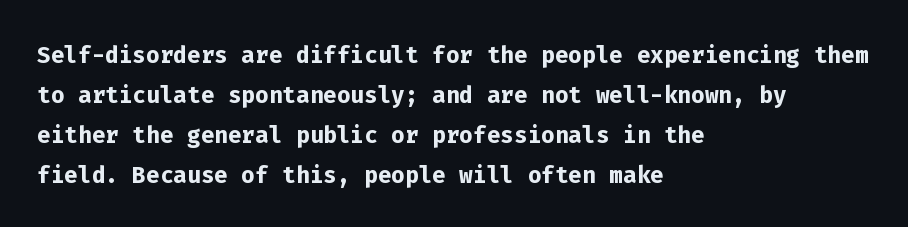
The image shows 32 px semibold sans-serif type, upright, monospaced; set left-aligned, normal line spacing (1.25x), normal letter spacing, not underlined; low stroke contrast and a medium x-height.
